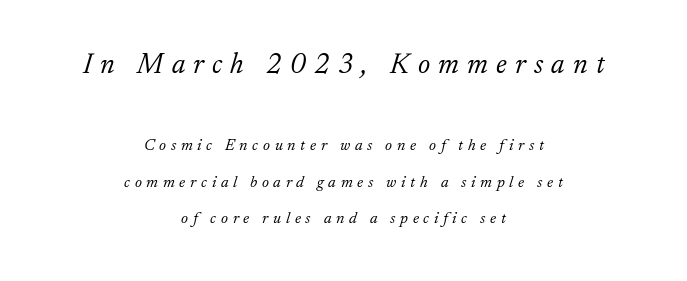
The image shows 28 px light serif type, italic (leaning right); set centered, loose line spacing (2.28x), unusually wide letter spacing (+0.29 em), not underlined; the first (top) block is 1.75x larger; low stroke contrast and a small x-height.
